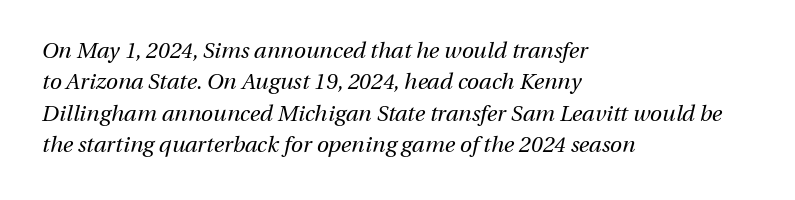
Q: Is the text bold? A: No.
Q: Is the text italic (slanted)? A: Yes, it leans right by about 13 degrees.
Q: Is the text underlined? A: No.
Q: How is the paragraph aligned? A: Left-aligned.
Q: Is the spacing between letters normal or unusually wide? A: Normal.
Q: Is the spacing between lines tight, normal or loose? A: Normal.
